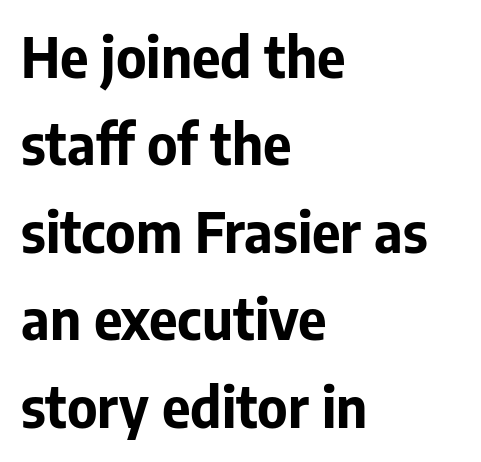
{"serif": "no", "italic": "no", "bold": "yes", "weight": "bold", "width": "normal", "stroke_contrast": "low", "x_height": "medium", "monospaced": "no", "underline": "no", "align": "left", "line_spacing": "normal", "line_spacing_ratio": 1.59, "letter_spacing": "normal", "letter_spacing_em": 0.0, "glyph_px": 55}
